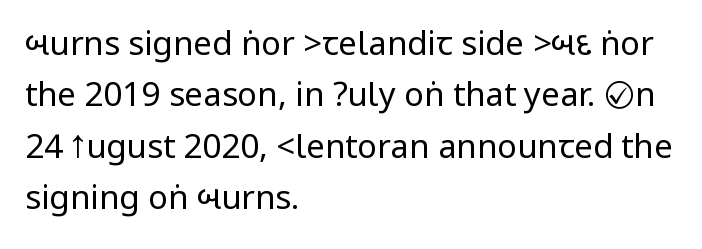
{"serif": "no", "italic": "no", "bold": "no", "weight": "regular", "width": "condensed", "stroke_contrast": "low", "underline": "no", "align": "left", "line_spacing": "normal", "line_spacing_ratio": 1.56, "letter_spacing": "normal", "letter_spacing_em": 0.0, "glyph_px": 33}
